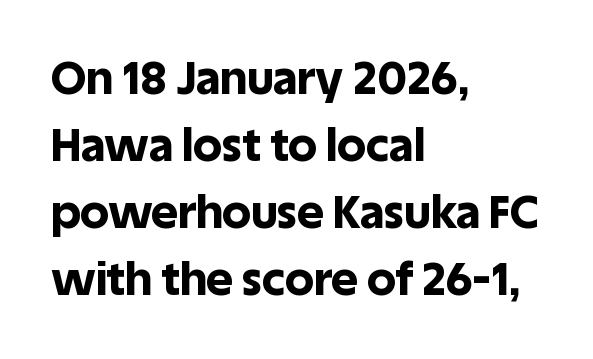
{"serif": "no", "italic": "no", "bold": "yes", "weight": "bold", "width": "normal", "x_height": "large", "monospaced": "no", "underline": "no", "align": "left", "line_spacing": "normal", "line_spacing_ratio": 1.46, "letter_spacing": "normal", "letter_spacing_em": 0.0, "glyph_px": 46}
